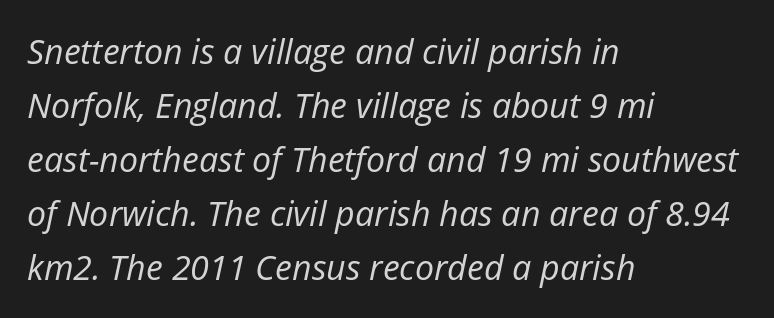
{"italic": "yes", "lean": "right", "slant_degrees": 12, "bold": "no", "weight": "regular", "width": "normal", "stroke_contrast": "low", "x_height": "medium", "monospaced": "no", "underline": "no", "align": "left", "line_spacing": "normal", "line_spacing_ratio": 1.59, "letter_spacing": "normal", "letter_spacing_em": 0.0, "glyph_px": 34}
